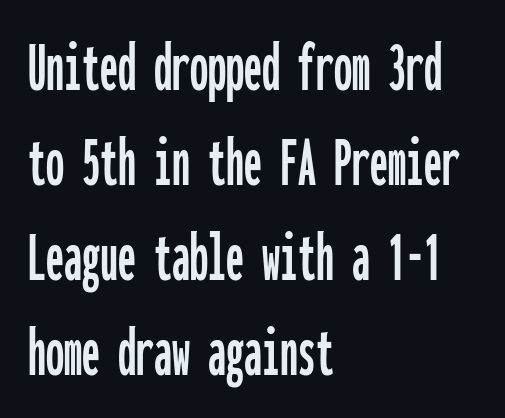
{"serif": "no", "italic": "no", "width": "condensed", "stroke_contrast": "low", "x_height": "medium", "monospaced": "yes", "underline": "no", "align": "left", "line_spacing": "normal", "line_spacing_ratio": 1.32, "letter_spacing": "normal", "letter_spacing_em": 0.0, "glyph_px": 72}
